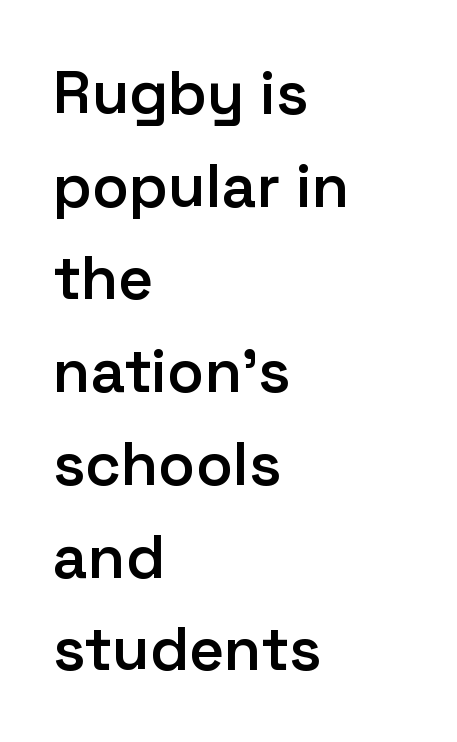
Normally led — the rows are evenly, conventionally spaced. Underline: absent. This is moderately heavy type, rendered in semibold. This rendering uses left alignment, leaving the right contour irregular. Between one letter and the next there's only the usual sliver of space.
